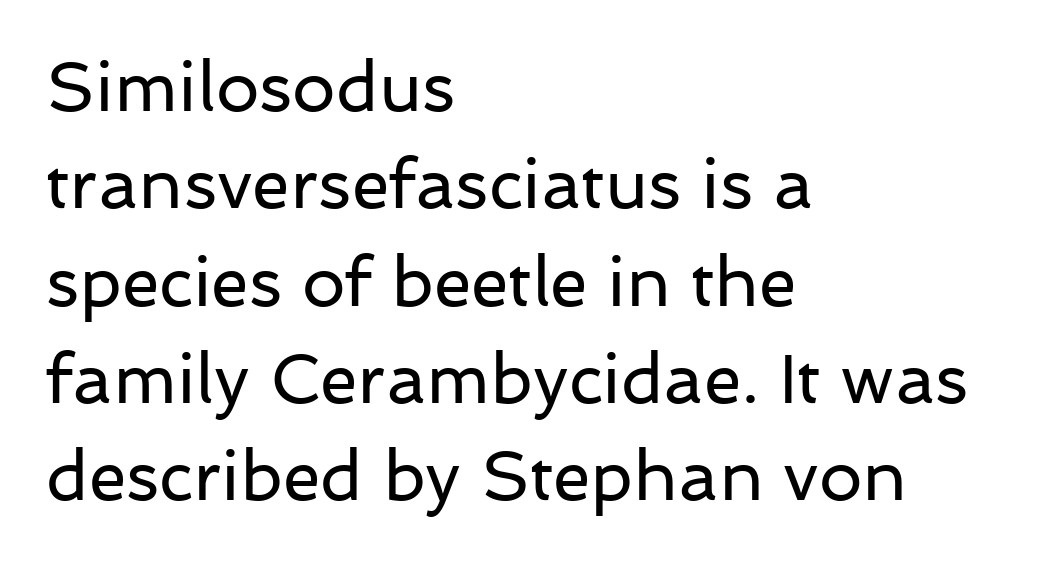
The image shows 69 px regular-weight sans-serif type, upright; set left-aligned, normal line spacing (1.41x), normal letter spacing, not underlined; low stroke contrast and a medium x-height.
